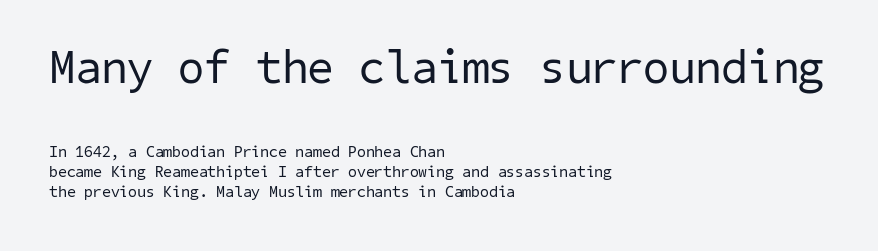
The image shows 47 px regular-weight sans-serif type; set left-aligned, normal line spacing (1.25x), normal letter spacing, not underlined; the first (top) block is 2.94x larger; low stroke contrast and a medium x-height.
